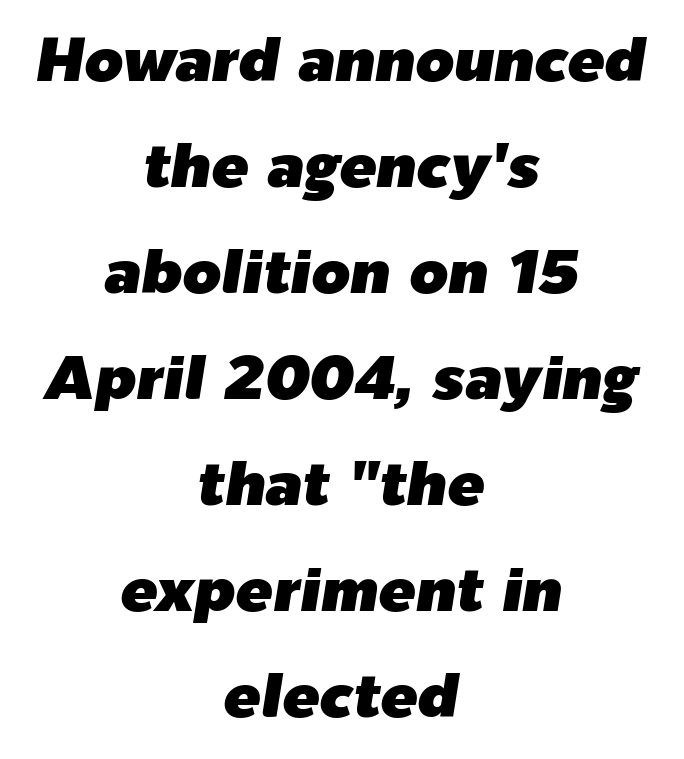
Q: Is the text italic (slanted)? A: Yes, it leans right by about 9 degrees.
Q: Is the text underlined? A: No.
Q: How is the paragraph aligned? A: Centered.
Q: Is the spacing between letters normal or unusually wide? A: Normal.
Q: Width (condensed, normal, or wide)? A: Normal.
Q: Stroke contrast? A: Low.
Q: x-height? A: Medium.
Q: Monospaced? A: No.
